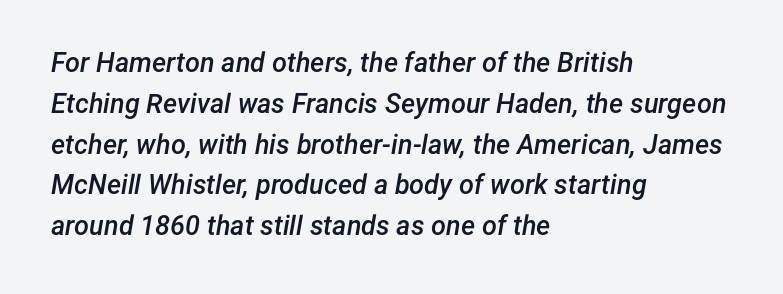
Q: Is the text bold? A: Semi-bold.
Q: Is the text italic (slanted)? A: Yes, it leans right by about 12 degrees.
Q: Is the text underlined? A: No.
Q: How is the paragraph aligned? A: Left-aligned.
Q: Is the spacing between letters normal or unusually wide? A: Normal.
Q: Is the spacing between lines tight, normal or loose? A: Normal.
